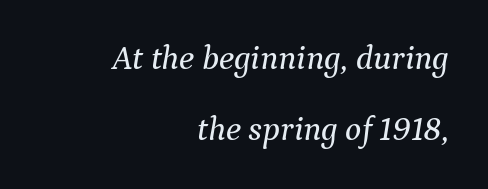
Q: Is the text italic (slanted)? A: Yes, it leans right by about 9 degrees.
Q: Is the typeface a serif or a sans-serif typeface? A: Serif.
Q: Is the text underlined? A: No.
Q: How is the paragraph aligned? A: Right-aligned.
Q: Is the spacing between letters normal or unusually wide? A: Normal.
Q: Is the spacing between lines tight, normal or loose? A: Loose.
Q: Width (condensed, normal, or wide)? A: Normal.
Q: Stroke contrast? A: Medium.
Q: x-height? A: Medium.
Q: Monospaced? A: No.
